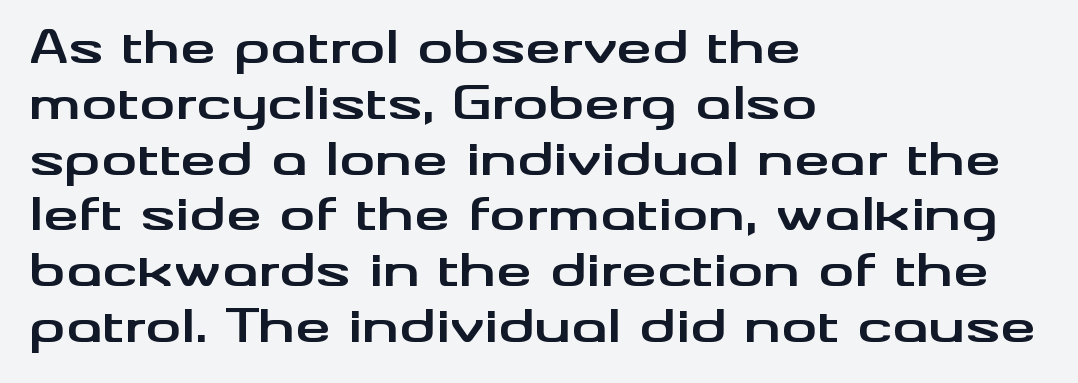
You can tell it's not italic because the verticals are truly vertical. Nobody drew a line under any word here. The glyphs in this specimen are sans serif. You could not count columns in this text — the font is proportionally spaced. Tracking here is standard; glyphs follow each other at the usual distance. The rag falls on the right side of this text block.
